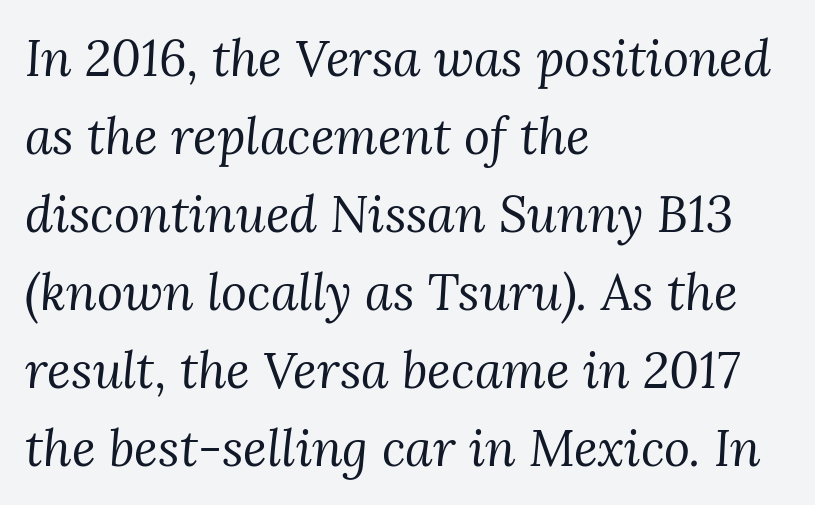
The setting favours the left margin, as ordinary paragraphs usually do. The passage shown is typed in a proportional face where columns would drift. These glyphs show unthickened strokes, regular width or finer. Caption: standard tracking, unaltered. I'd call this a serif setting — the letters wear small feet. Normally led — the rows are evenly, conventionally spaced.
